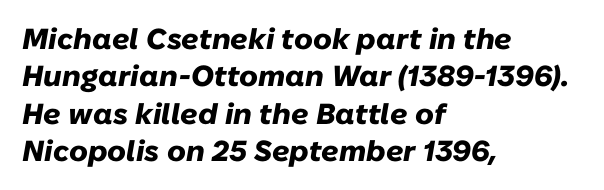
Q: Is the text bold? A: Yes.
Q: Is the text italic (slanted)? A: Yes, it leans right by about 10 degrees.
Q: Is the text underlined? A: No.
Q: How is the paragraph aligned? A: Left-aligned.
Q: Is the spacing between letters normal or unusually wide? A: Normal.
Q: Is the spacing between lines tight, normal or loose? A: Normal.
Q: Width (condensed, normal, or wide)? A: Normal.
Q: Stroke contrast? A: Low.
Q: x-height? A: Medium.
Q: Monospaced? A: No.
